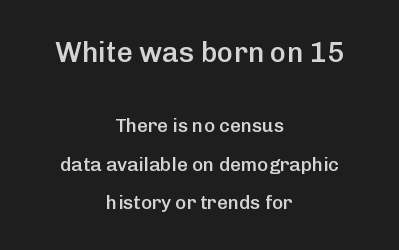
The image shows 28 px semibold sans-serif type, upright; set centered, loose line spacing (2.03x), normal letter spacing, not underlined; the first (top) block is 1.47x larger; low stroke contrast and a medium x-height.
